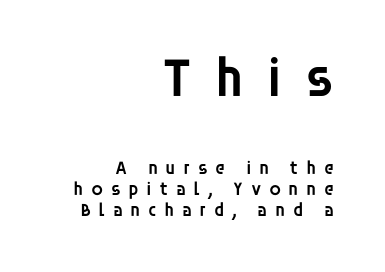
Q: Is the text bold? A: Semi-bold.
Q: Is the text italic (slanted)? A: No, it is upright.
Q: Is the typeface a serif or a sans-serif typeface? A: Sans-serif.
Q: Is the text underlined? A: No.
Q: How is the paragraph aligned? A: Right-aligned.
Q: Is the spacing between letters normal or unusually wide? A: Unusually wide.
Q: Is the spacing between lines tight, normal or loose? A: Tight.
Q: Which block of text is set in a larger size, the first (top) or the second (bottom)? A: The first (top) one.
Q: Width (condensed, normal, or wide)? A: Normal.
Q: Stroke contrast? A: Low.
Q: x-height? A: Large.
Q: Monospaced? A: No.
